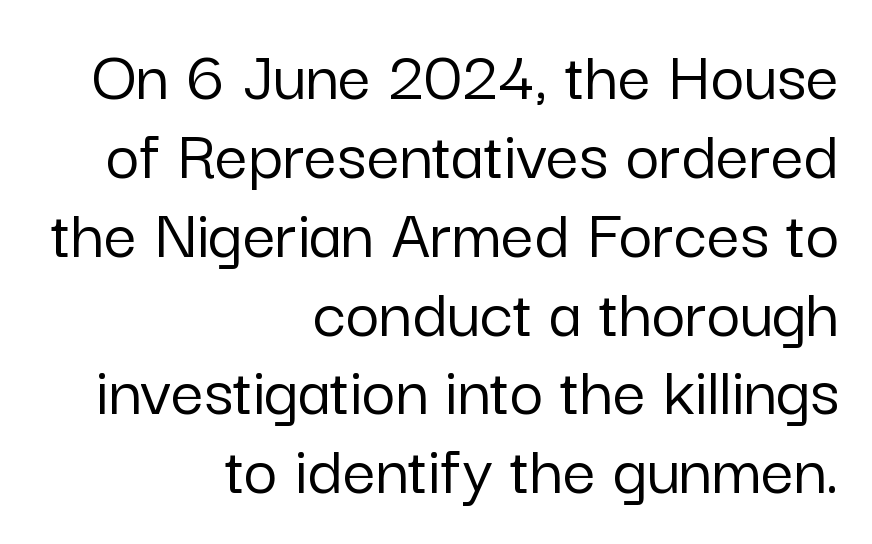
I'd call this a sans setting — the letters go barefoot. Rendered with straight, roman letterforms. There is no visible air inserted between adjacent glyphs. The vertical gap from one line to the next is small. This sample has the flowing, uneven cadence of proportional lettering.
